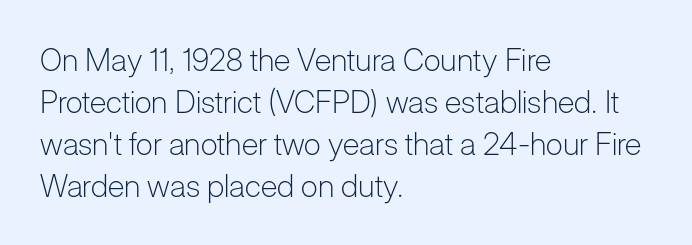
Q: Is the text bold? A: No.
Q: Is the text italic (slanted)? A: No, it is upright.
Q: Is the typeface a serif or a sans-serif typeface? A: Sans-serif.
Q: Is the text underlined? A: No.
Q: How is the paragraph aligned? A: Left-aligned.
Q: Is the spacing between letters normal or unusually wide? A: Normal.
Q: Is the spacing between lines tight, normal or loose? A: Normal.
Q: Width (condensed, normal, or wide)? A: Normal.
Q: Stroke contrast? A: Low.
Q: x-height? A: Medium.
Q: Monospaced? A: No.
